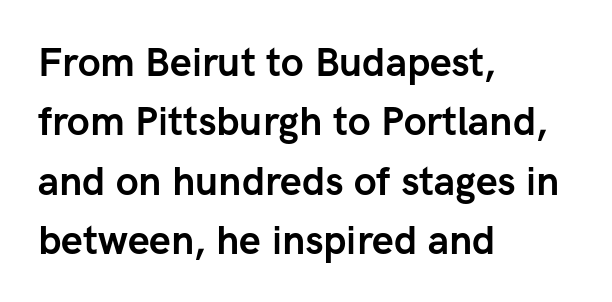
The image shows 39 px semibold sans-serif type, upright; set left-aligned, normal line spacing (1.52x), normal letter spacing, not underlined; low stroke contrast and a medium x-height.
